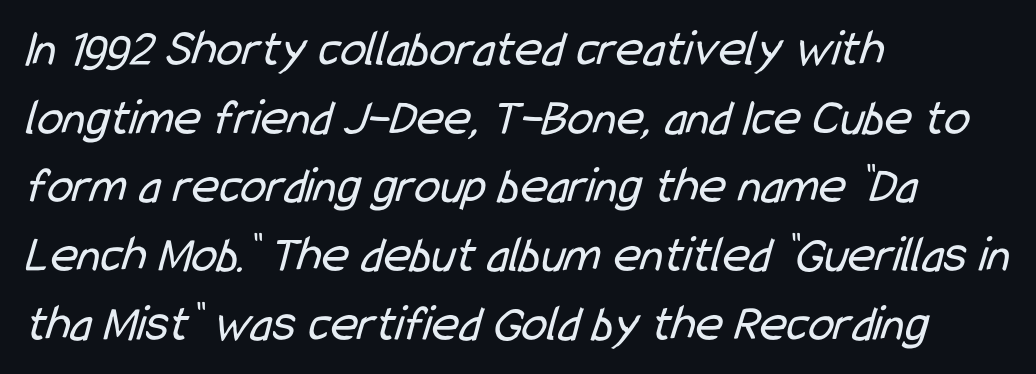
The image shows 52 px regular-weight, condensed sans-serif type; set left-aligned, normal line spacing (1.32x), normal letter spacing, not underlined; low stroke contrast and a medium x-height.
